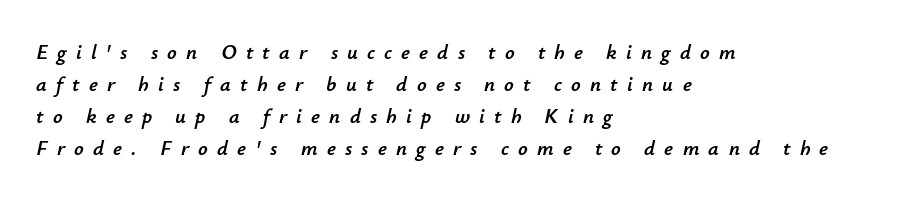
Q: Is the text italic (slanted)? A: Yes, it leans right by about 12 degrees.
Q: Is the text underlined? A: No.
Q: How is the paragraph aligned? A: Left-aligned.
Q: Is the spacing between letters normal or unusually wide? A: Unusually wide.
Q: Is the spacing between lines tight, normal or loose? A: Normal.
